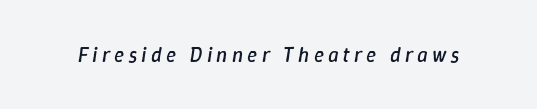
Letter spacing: wide. Weight: not bold — regular or lighter. Lines of text with bare space underneath. Slanted lettering throughout.
